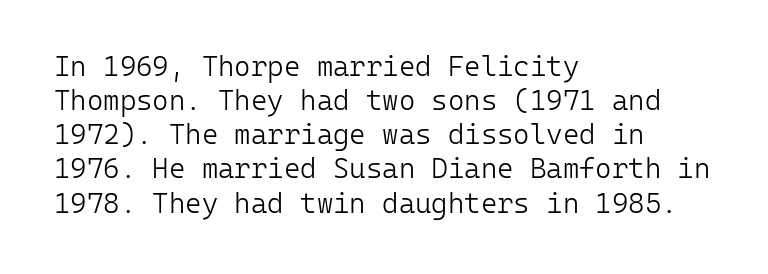
The image shows 28 px light sans-serif type, upright, monospaced; set left-aligned, line spacing 1.22x, normal letter spacing, not underlined; low stroke contrast and a medium x-height.
